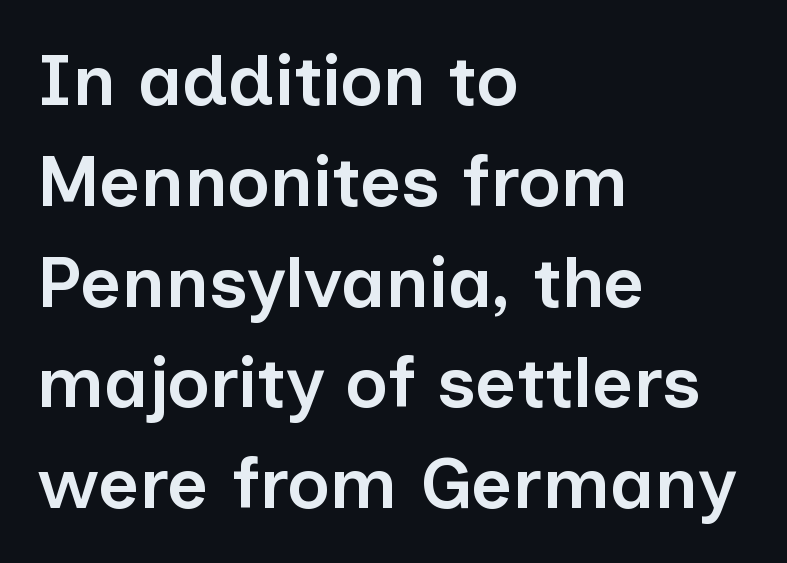
The image shows 72 px semibold sans-serif type, upright; set left-aligned, normal line spacing (1.4x), normal letter spacing, not underlined; low stroke contrast and a medium x-height.
